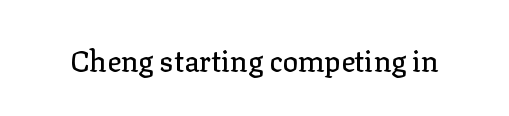
The image shows 29 px serif type, upright; set normal letter spacing, not underlined; low stroke contrast and a medium x-height.
